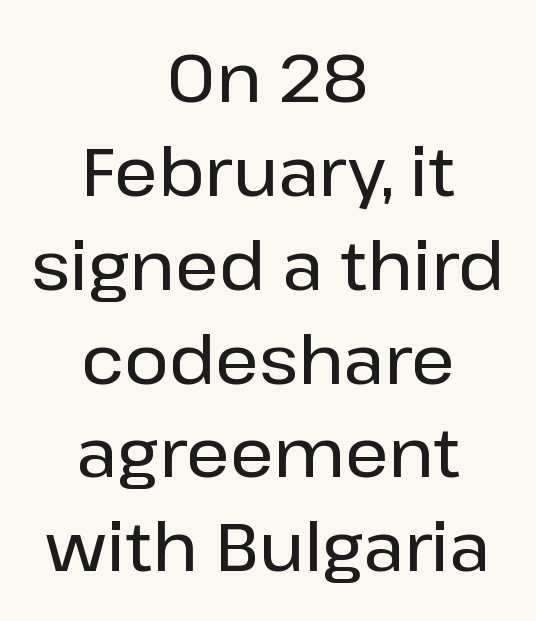
{"serif": "no", "italic": "no", "width": "normal", "stroke_contrast": "low", "x_height": "medium", "monospaced": "no", "underline": "no", "align": "center", "line_spacing": "normal", "line_spacing_ratio": 1.38, "letter_spacing": "normal", "letter_spacing_em": 0.0, "glyph_px": 68}
